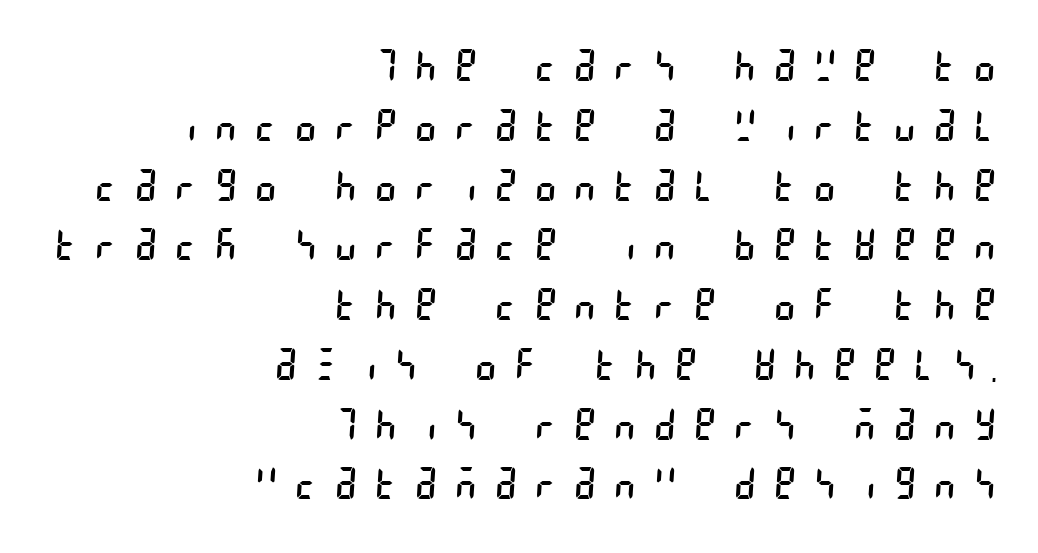
The image shows 43 px regular-weight, condensed sans-serif type; set right-aligned, normal line spacing (1.39x), unusually wide letter spacing (+0.46 em), not underlined; low stroke contrast and a large x-height.
